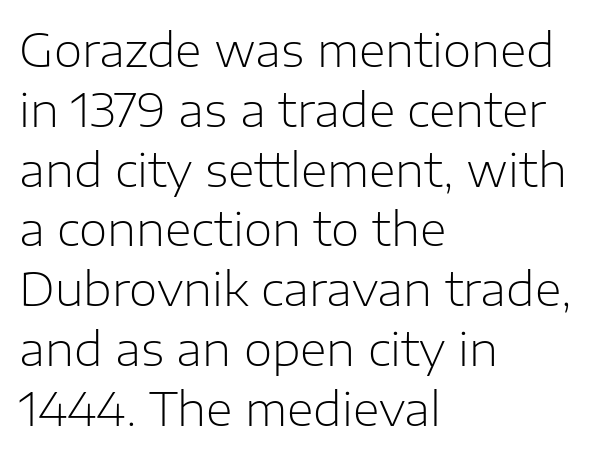
This rendering features lettering with no underline. The block of text has a typical density, with ordinary space between rows. You could call the tracking neutral — neither tight nor loose. The typesetter chose a ragged-right arrangement here. This reads as an unemphasized weight, regular at the heaviest.
